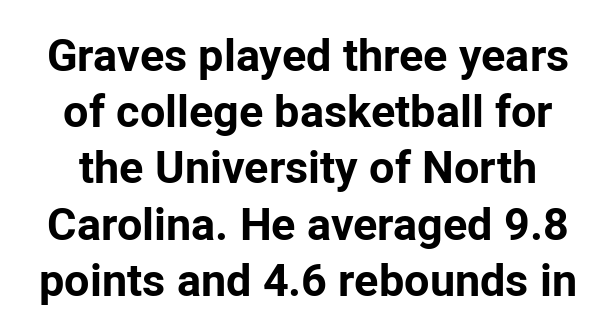
Every letter is thick-stroked: bold, no question. Any mark beneath the type? The region is blank. Look at the bottom of the vertical strokes: they stop flat, with no serifs. No extra tracking has been applied to these lines. Leading matches the norm, producing a regular column.
